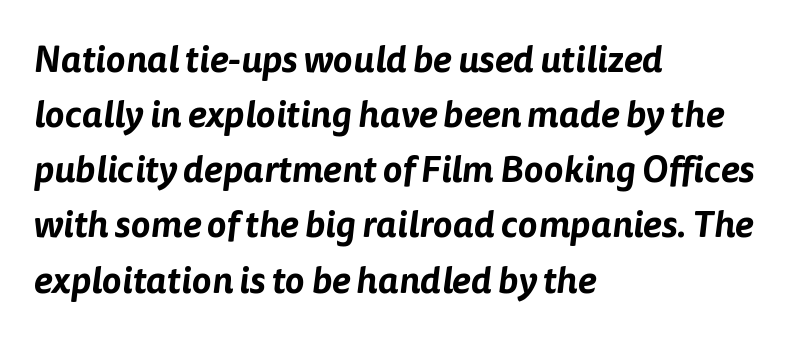
Baseline-to-baseline distance is the conventional proportion of letter height. This sample has the flowing, uneven cadence of proportional lettering. A classic flush-left, rag-right setting is used for this passage. Only glyphs here, with clear space below each row. The face used here is a sans, in the tradition of grotesques and geometrics. The line texture is even and compact thanks to regular tracking.
